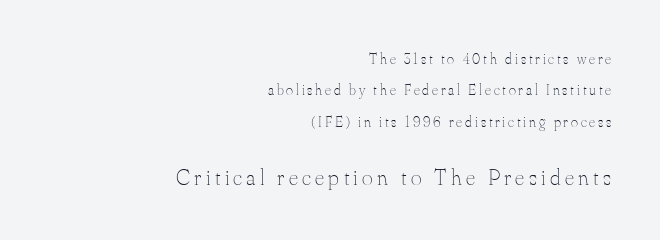
The image shows 23 px text type, upright; set right-aligned, loose line spacing (2.1x), not underlined; the second (bottom) block is 1.53x larger.
